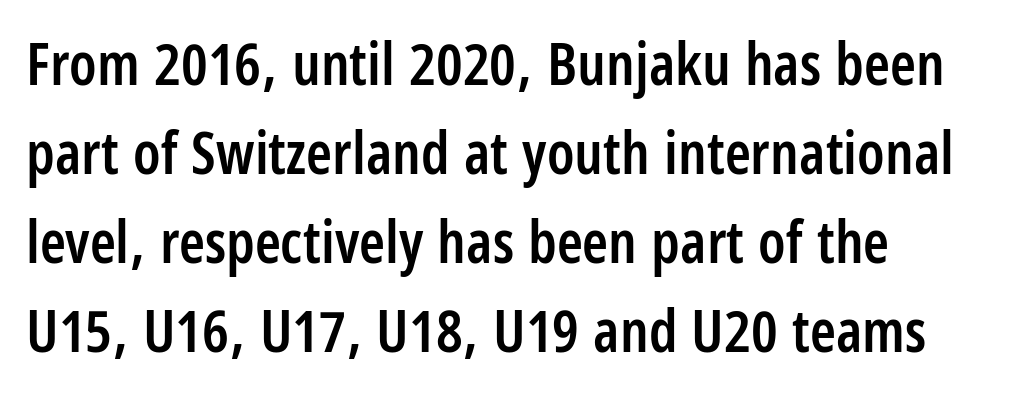
The image shows 59 px semibold, condensed sans-serif type, upright; set left-aligned, normal line spacing (1.51x), normal letter spacing, not underlined; low stroke contrast and a large x-height.
